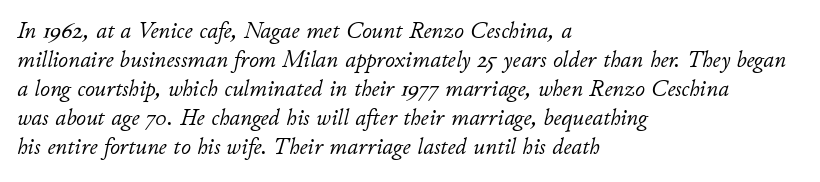
The image shows 24 px text type, italic (leaning right); set left-aligned, line spacing 1.21x, normal letter spacing, not underlined.
